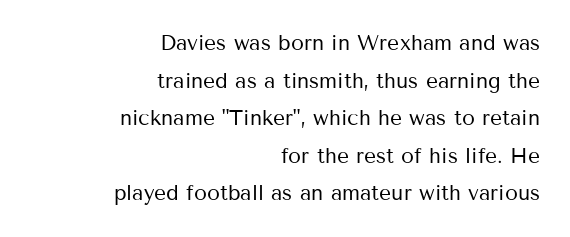
Nope, not italic — everything's standing straight. Where is the straight margin? On the right. The rendering keeps characters at their native spacing. Beneath every word, the page is bare. The typeface has the unassuming heft of standard copy or less.
